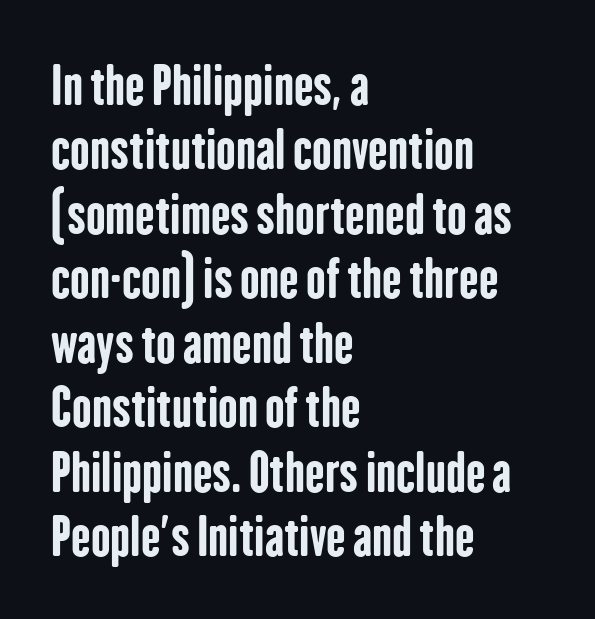
{"serif": "no", "italic": "no", "bold": "yes", "weight": "bold", "width": "condensed", "stroke_contrast": "low", "x_height": "medium", "monospaced": "no", "underline": "no", "align": "left", "line_spacing_ratio": 1.24, "letter_spacing": "normal", "letter_spacing_em": 0.0, "glyph_px": 52}
